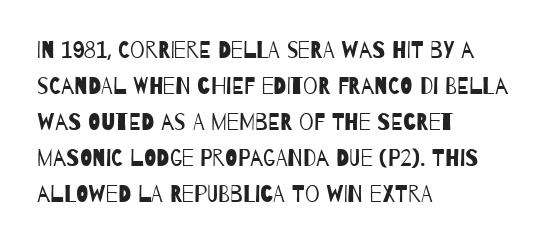
The strokes are not fattened; the text isn't bold. Interline gaps are of average width in this sample. The paragraph has a hard left edge and a soft right edge. The baseline area is clear. The rendering keeps characters at their native spacing.
